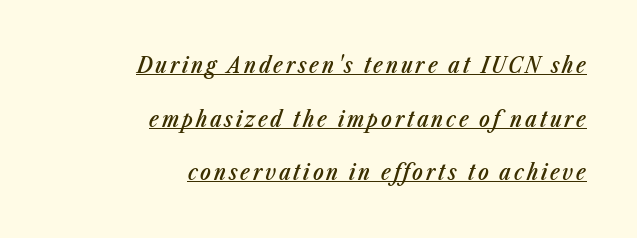
The rendering uses a large line-height, opening up the rows. The text block is weighted toward the right margin, trailing off unevenly leftward. Notice the strokes are somewhat thickened but not fully heavy: this is a semibold. The lettering tilts uniformly, giving the passage an italic look.
